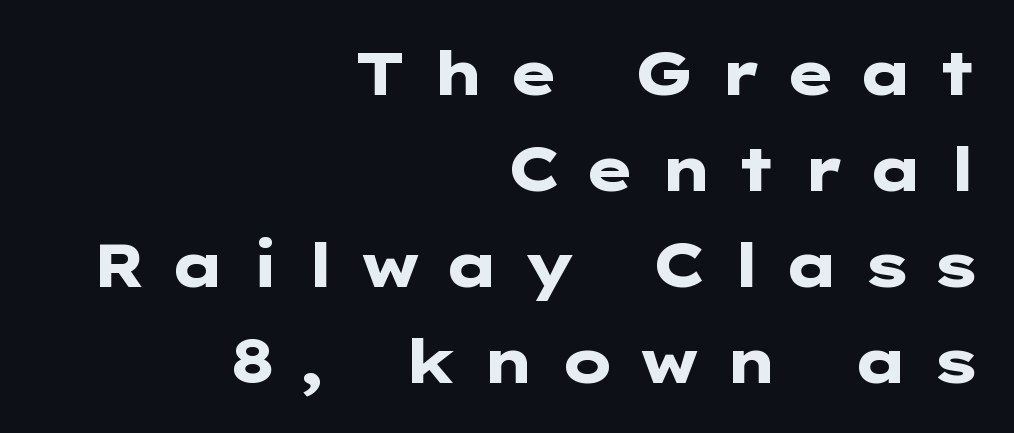
Q: Is the text bold? A: Yes.
Q: Is the text italic (slanted)? A: No, it is upright.
Q: Is the typeface a serif or a sans-serif typeface? A: Sans-serif.
Q: Is the text underlined? A: No.
Q: How is the paragraph aligned? A: Right-aligned.
Q: Is the spacing between letters normal or unusually wide? A: Unusually wide.
Q: Is the spacing between lines tight, normal or loose? A: Normal.
Q: Width (condensed, normal, or wide)? A: Wide.
Q: Stroke contrast? A: Low.
Q: x-height? A: Medium.
